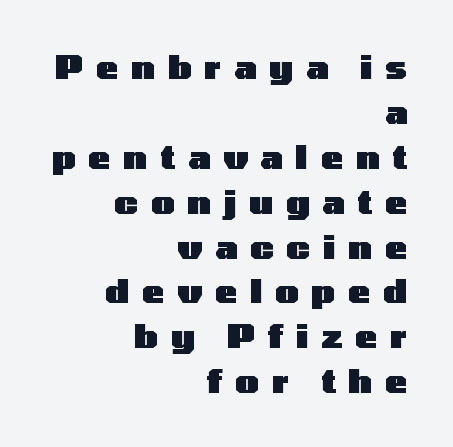
Classification — sans serif. Just letters on the line, the space beneath them empty. Strokes here are thick enough to call this a true bold. Upright lettering throughout. Right-aligned paragraph, ragged on the left. A typesetter would call this proportional, since set widths differ per character.
